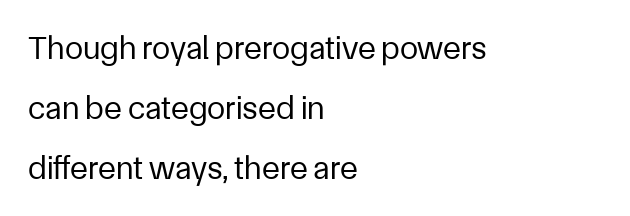
The image shows 33 px regular-weight sans-serif type, upright; set left-aligned, line spacing 1.82x, normal letter spacing, not underlined; low stroke contrast and a medium x-height.
